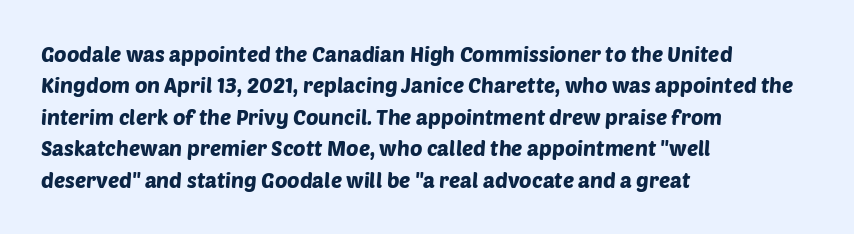
Underlining? Definitely not there. Nobody touched the tracking dial on this one. Where is the straight margin? On the left. Leading: standard.
